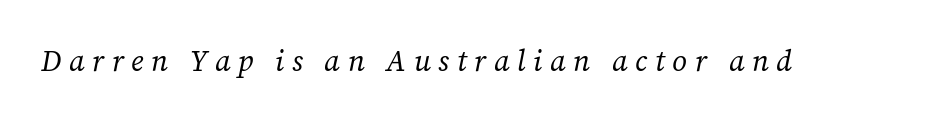
The image shows 29 px regular-weight serif type, italic (leaning right); set unusually wide letter spacing (+0.26 em), not underlined; low stroke contrast and a medium x-height.
